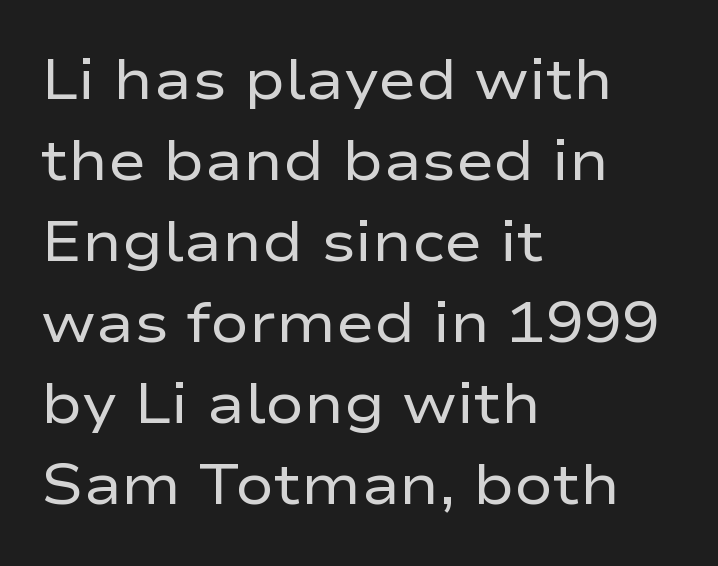
{"serif": "no", "italic": "no", "bold": "no", "weight": "regular", "width": "wide", "stroke_contrast": "low", "x_height": "medium", "monospaced": "no", "underline": "no", "align": "left", "line_spacing": "normal", "line_spacing_ratio": 1.42, "letter_spacing": "normal", "letter_spacing_em": 0.0, "glyph_px": 57}
